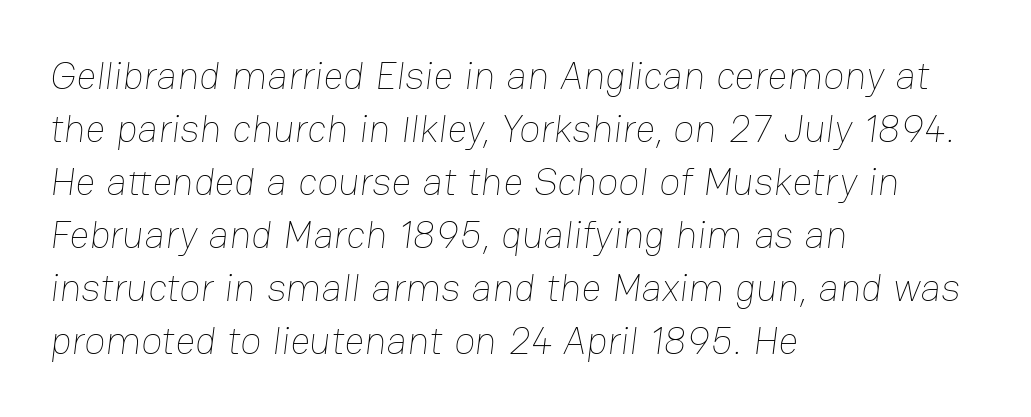
{"bold": "no", "weight": "thin", "width": "normal", "stroke_contrast": "low", "x_height": "medium", "monospaced": "no", "underline": "no", "align": "left", "line_spacing": "normal", "line_spacing_ratio": 1.36, "letter_spacing": "normal", "letter_spacing_em": 0.0, "glyph_px": 39}
